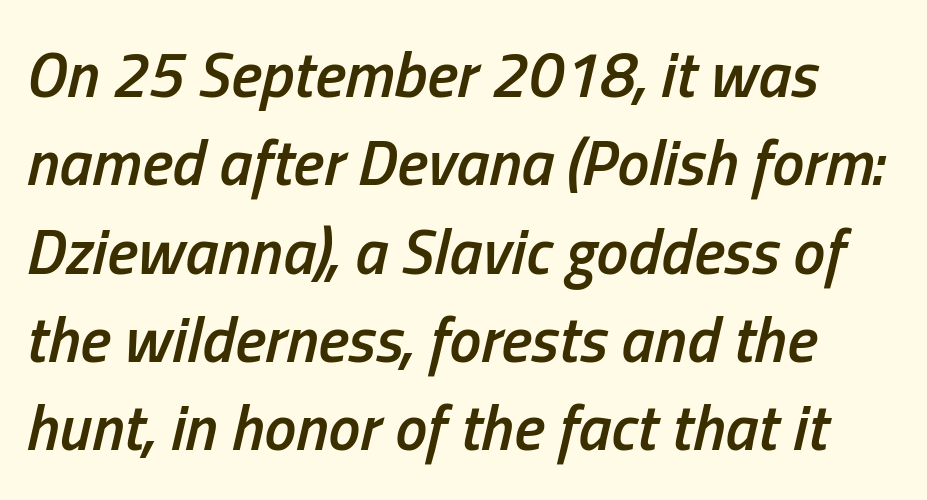
{"italic": "yes", "lean": "right", "slant_degrees": 13, "bold": "semi", "weight": "semibold", "width": "condensed", "stroke_contrast": "low", "x_height": "medium", "monospaced": "no", "underline": "no", "align": "left", "line_spacing": "normal", "line_spacing_ratio": 1.38, "letter_spacing": "normal", "letter_spacing_em": 0.0, "glyph_px": 64}
